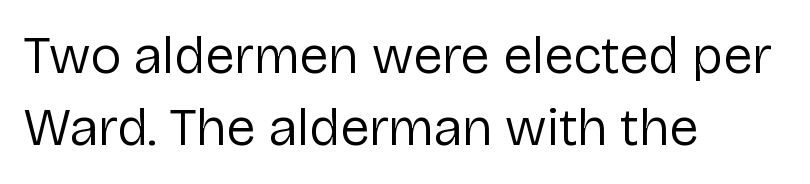
A roman cut, with each character standing at attention. Honestly, the letter spacing is just normal — you wouldn't notice it. Baseline-to-baseline distance is the conventional proportion of letter height. Unlike a traditional serif, this face leaves its strokes unadorned. Leftover space on each line is placed entirely after the last word. Here the designer chose a conventional face with non-uniform glyph widths.
